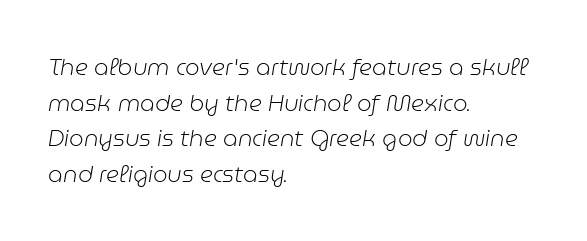
Line starts are locked; line ends wander. The whole block is typeset with a tilt. The line texture is even and compact thanks to regular tracking. Any mark beneath the type? The region is blank. On a weight scale, this lands at 450 or below. Leading matches the norm, producing a regular column.
